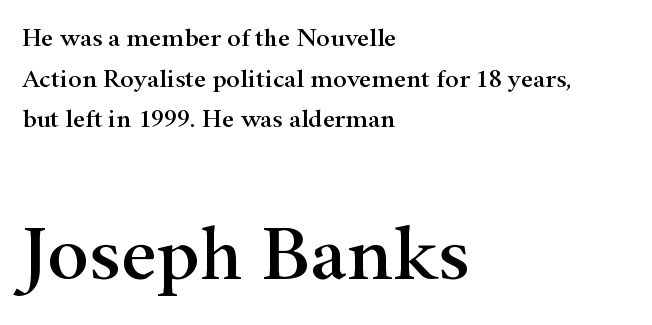
Q: Is the text italic (slanted)? A: No, it is upright.
Q: Is the typeface a serif or a sans-serif typeface? A: Serif.
Q: Is the text underlined? A: No.
Q: How is the paragraph aligned? A: Left-aligned.
Q: Is the spacing between letters normal or unusually wide? A: Normal.
Q: Is the spacing between lines tight, normal or loose? A: Normal.
Q: Which block of text is set in a larger size, the first (top) or the second (bottom)? A: The second (bottom) one.
Q: Width (condensed, normal, or wide)? A: Wide.
Q: Stroke contrast? A: High.
Q: x-height? A: Small.
Q: Monospaced? A: No.
